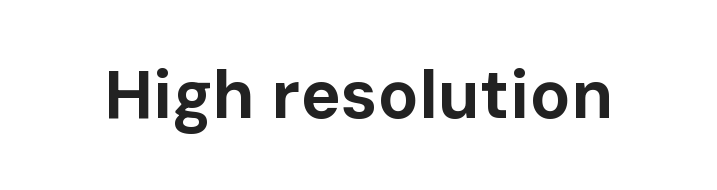
The image shows 68 px bold sans-serif type, upright; set normal letter spacing, not underlined; low stroke contrast and a medium x-height.
